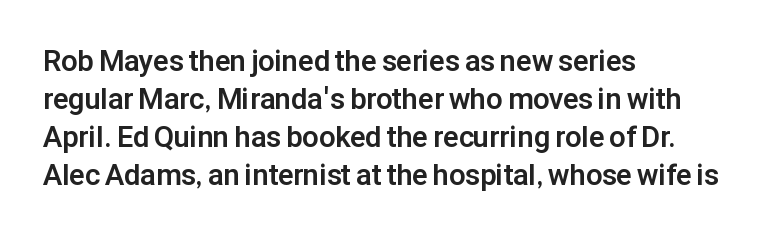
Q: Is the text bold? A: Yes.
Q: Is the text italic (slanted)? A: No, it is upright.
Q: Is the typeface a serif or a sans-serif typeface? A: Sans-serif.
Q: Is the text underlined? A: No.
Q: How is the paragraph aligned? A: Left-aligned.
Q: Is the spacing between letters normal or unusually wide? A: Normal.
Q: Is the spacing between lines tight, normal or loose? A: Normal.
Q: Width (condensed, normal, or wide)? A: Normal.
Q: Stroke contrast? A: Low.
Q: x-height? A: Medium.
Q: Monospaced? A: No.
